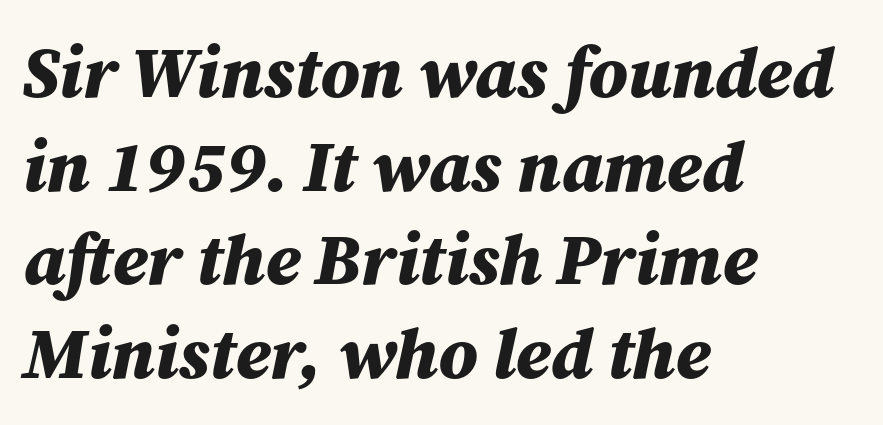
Any mark beneath the type? The region is blank. In CSS terms this would be text-align: left. Its strokes are broad and dark, the hallmark of bold type. Notice how the stems are inclined rather than vertical — that's the hallmark of italics.
